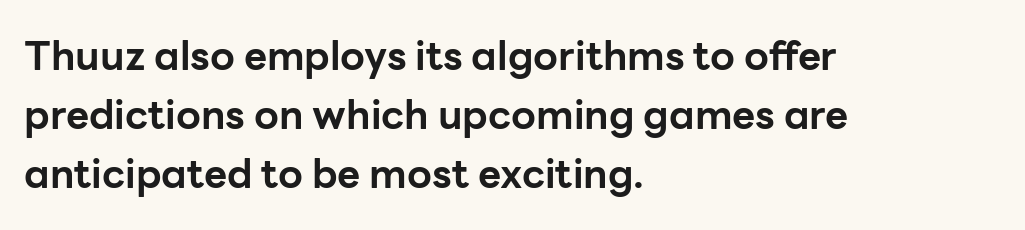
The face used here is proportionally spaced, like ordinary book or web type. The passage shown is emphatically bold. Decoration check: the copy has no underline. Stroke terminals: plain, sans-serif.
